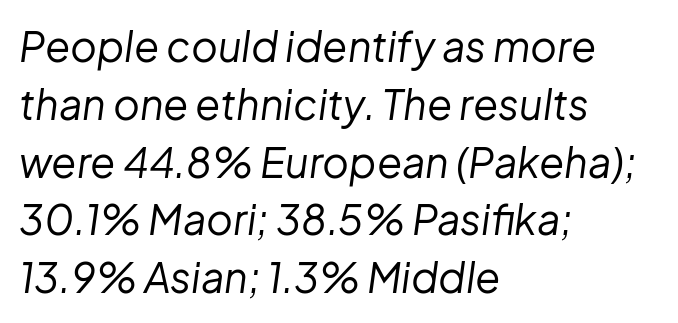
The rendering keeps characters at their native spacing. The font is comparable to plain body text, perhaps lighter. When letters slant like this, we call the style italic. Varying glyph widths throughout — classic text-font behaviour.
